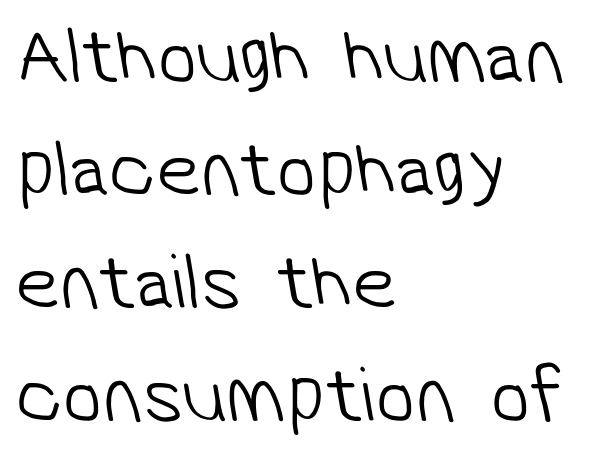
The image shows 79 px light sans-serif type; set left-aligned, normal line spacing (1.43x), normal letter spacing, not underlined; low stroke contrast and a medium x-height.
